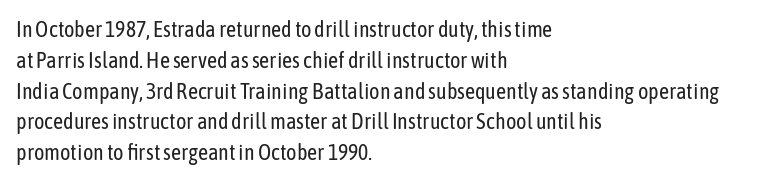
{"italic": "no", "bold": "no", "underline": "no", "align": "left", "line_spacing": "normal", "line_spacing_ratio": 1.4, "letter_spacing": "normal", "letter_spacing_em": 0.0, "glyph_px": 22}
